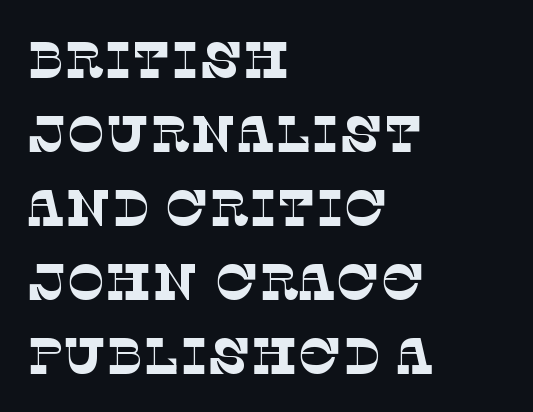
The image shows 51 px thin serif type; set left-aligned, normal line spacing (1.45x), normal letter spacing, not underlined; low stroke contrast and a large x-height.
